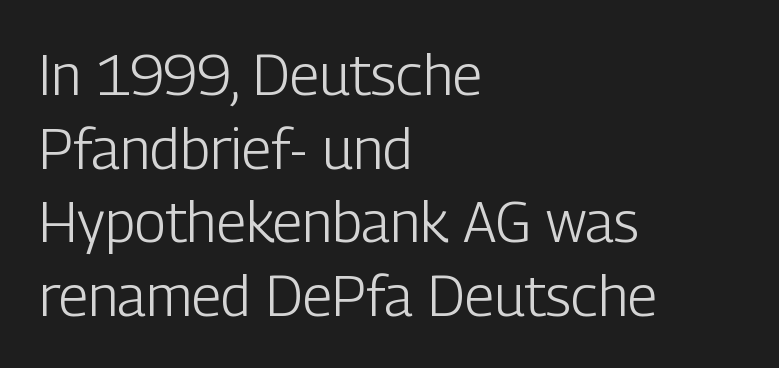
Q: Is the text bold? A: No.
Q: Is the text italic (slanted)? A: No, it is upright.
Q: Is the typeface a serif or a sans-serif typeface? A: Sans-serif.
Q: Is the text underlined? A: No.
Q: How is the paragraph aligned? A: Left-aligned.
Q: Is the spacing between letters normal or unusually wide? A: Normal.
Q: Is the spacing between lines tight, normal or loose? A: Normal.
Q: Width (condensed, normal, or wide)? A: Condensed.
Q: Stroke contrast? A: Low.
Q: x-height? A: Medium.
Q: Monospaced? A: No.
